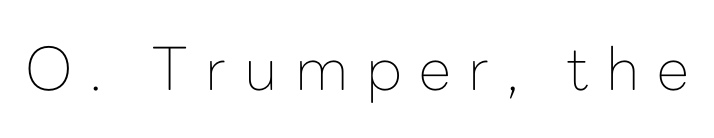
Q: Is the text bold? A: No.
Q: Is the text italic (slanted)? A: No, it is upright.
Q: Is the typeface a serif or a sans-serif typeface? A: Sans-serif.
Q: Is the text underlined? A: No.
Q: Is the spacing between letters normal or unusually wide? A: Unusually wide.
Q: Width (condensed, normal, or wide)? A: Normal.
Q: Stroke contrast? A: Low.
Q: x-height? A: Medium.
Q: Monospaced? A: No.
